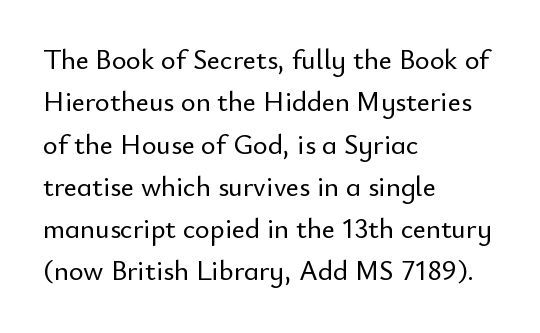
The image shows 28 px sans-serif type, upright; set left-aligned, normal line spacing (1.51x), normal letter spacing, not underlined; low stroke contrast and a small x-height.
